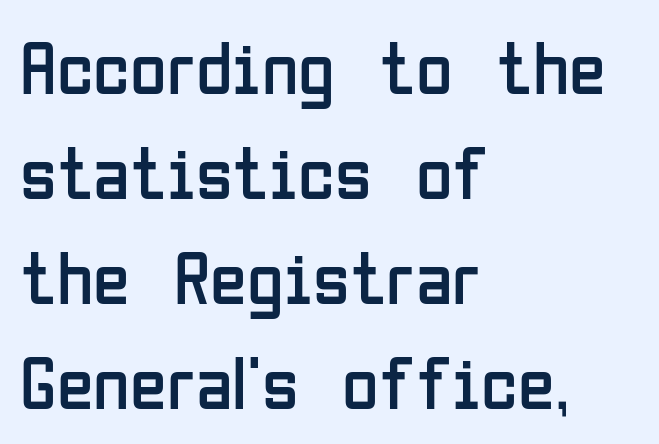
The image shows 75 px regular-weight, condensed sans-serif type, upright; set left-aligned, normal line spacing (1.4x), normal letter spacing, not underlined; low stroke contrast and a medium x-height.
